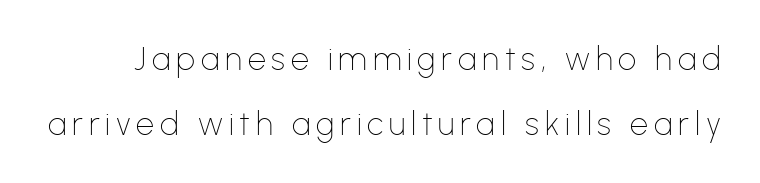
The designer went with a sans here, leaving each stem footless. Think of a printed novel: that variable character pitch is what you see here. No chunkiness to these letters — they're not bold. The designer dialed line spacing up above the default.
